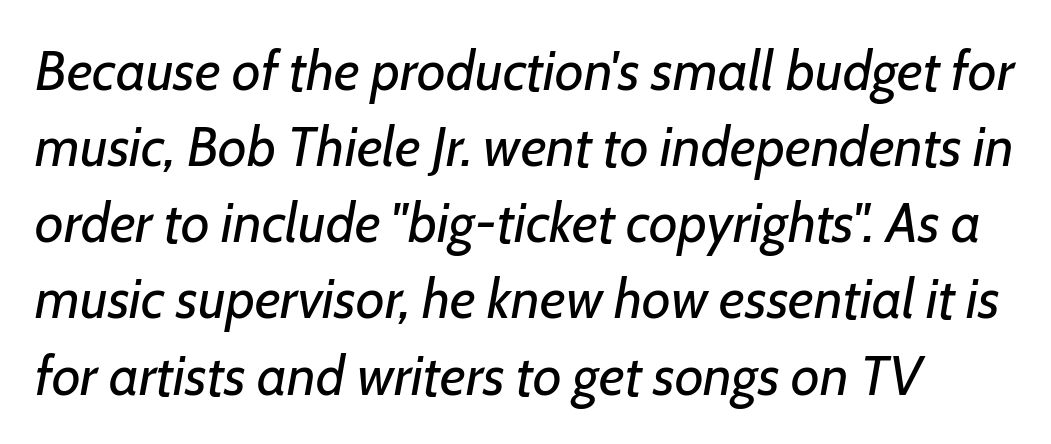
Q: Is the text bold? A: No.
Q: Is the text italic (slanted)? A: Yes, it leans right by about 7 degrees.
Q: Is the text underlined? A: No.
Q: Is the spacing between letters normal or unusually wide? A: Normal.
Q: Is the spacing between lines tight, normal or loose? A: Normal.
Q: Width (condensed, normal, or wide)? A: Normal.
Q: Stroke contrast? A: Low.
Q: x-height? A: Medium.
Q: Monospaced? A: No.
